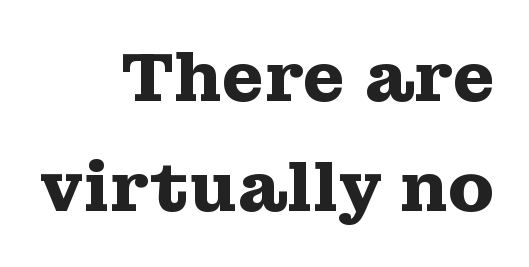
{"serif": "yes", "italic": "no", "bold": "yes", "weight": "heavy", "width": "wide", "stroke_contrast": "medium", "x_height": "medium", "monospaced": "no", "underline": "no", "align": "right", "line_spacing": "normal", "line_spacing_ratio": 1.62, "letter_spacing": "normal", "letter_spacing_em": 0.0, "glyph_px": 68}
